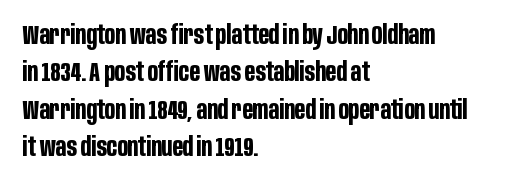
Q: Is the text bold? A: Yes.
Q: Is the text italic (slanted)? A: No, it is upright.
Q: Is the text underlined? A: No.
Q: How is the paragraph aligned? A: Left-aligned.
Q: Is the spacing between letters normal or unusually wide? A: Normal.
Q: Is the spacing between lines tight, normal or loose? A: Normal.
